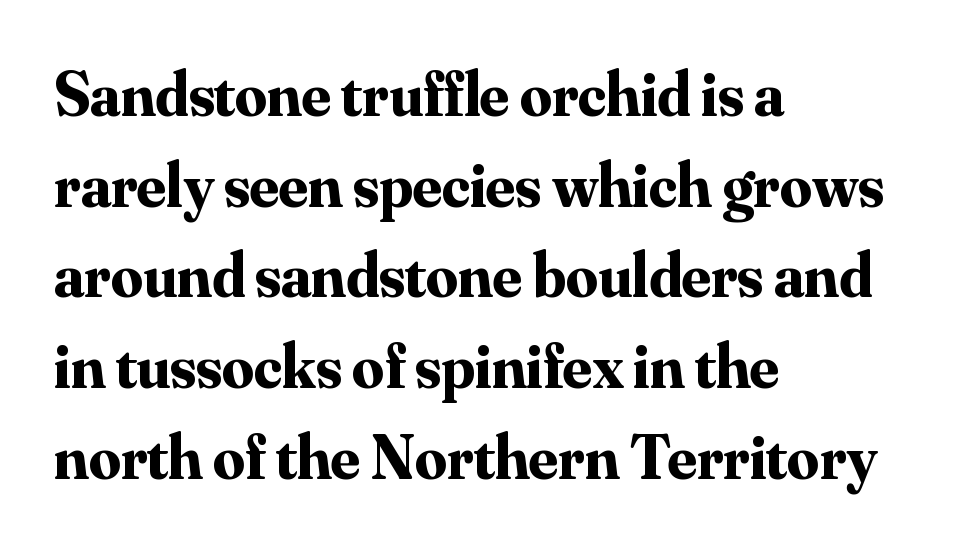
Horizontally, the lines are justified to the leading edge only. The letters carry serifs — small finishing strokes at the ends of their stems. Is this a fixed-width face? No — the glyphs have proportional, varying widths. This sample keeps an unexceptional amount of space between lines.
